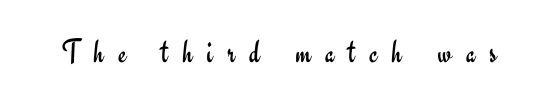
{"serif": "no", "bold": "no", "weight": "regular", "width": "normal", "stroke_contrast": "low", "x_height": "small", "monospaced": "no", "underline": "no", "letter_spacing": "wide", "letter_spacing_em": 0.43, "glyph_px": 34}
